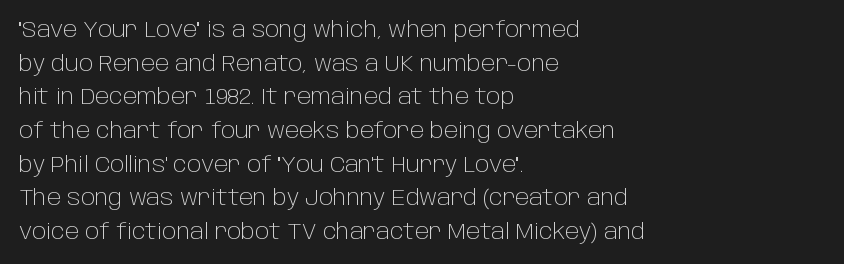
Q: Is the text bold? A: No.
Q: Is the text italic (slanted)? A: No, it is upright.
Q: Is the text underlined? A: No.
Q: How is the paragraph aligned? A: Left-aligned.
Q: Is the spacing between letters normal or unusually wide? A: Normal.
Q: Is the spacing between lines tight, normal or loose? A: Normal.
